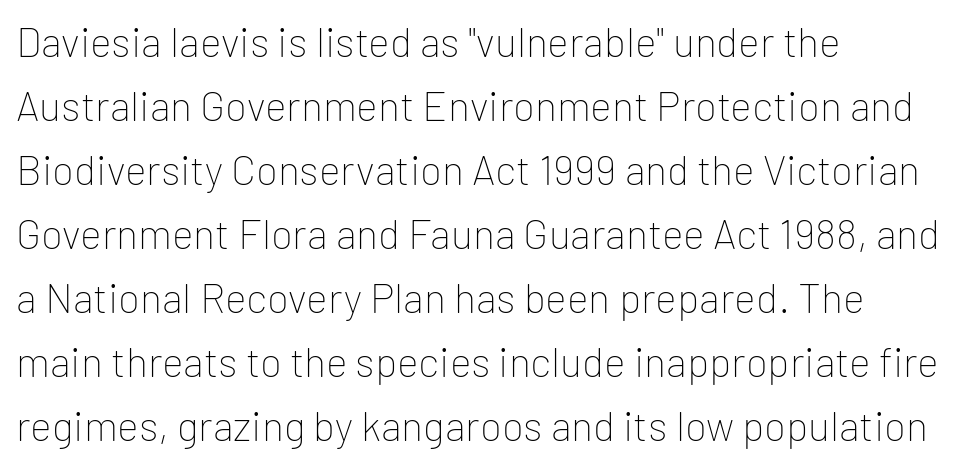
{"serif": "no", "italic": "no", "bold": "no", "weight": "thin", "width": "normal", "stroke_contrast": "low", "x_height": "medium", "monospaced": "no", "underline": "no", "align": "left", "line_spacing": "normal", "line_spacing_ratio": 1.56, "letter_spacing": "normal", "letter_spacing_em": 0.0, "glyph_px": 41}
